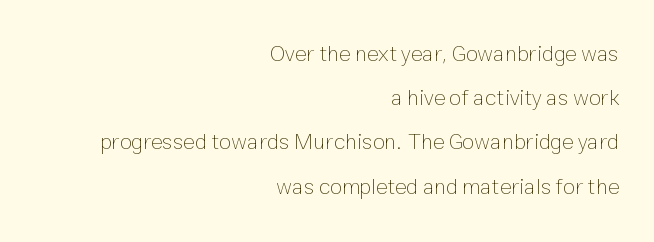
No heavy texture on the line: the type isn't bold. Short note: letters normally spaced. This is roman type, the default non-slanted kind. What's the leading like? Stretched, with rows far apart. The text block is weighted toward the right margin, trailing off unevenly leftward. Only glyphs here, with clear space below each row.
